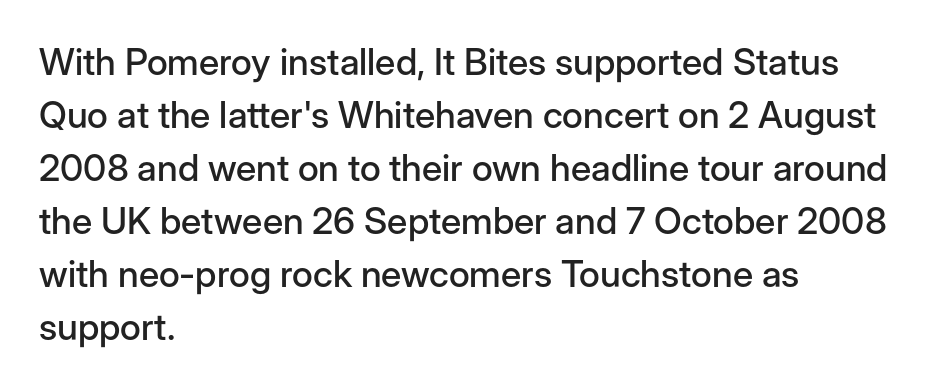
The gap between lines stays unmarked. This block has exactly the height ordinary leading produces. The face used here is proportionally spaced, like ordinary book or web type. This rendering employs a face without finishing strokes, i.e., a sans-serif. Posture: upright roman.
